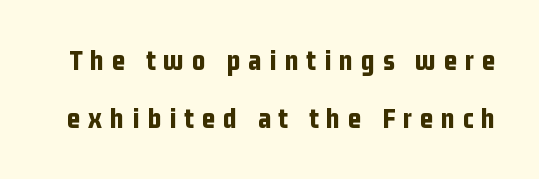
The image shows 29 px bold, condensed sans-serif type, upright; set loose line spacing (2.01x), unusually wide letter spacing (+0.27 em), not underlined; low stroke contrast and a medium x-height.
